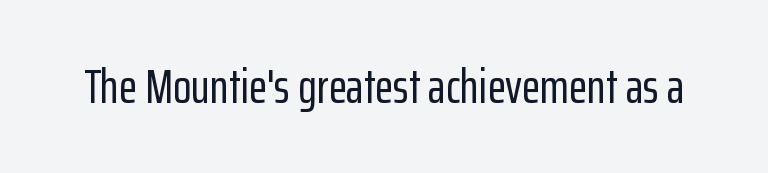
The tracking reads as untouched default to a designer's eye. Decoration check: the copy has no underline. The specimen reads as upright at a glance. The designer went with a sans here, leaving each stem footless. The passage shown is typed in a proportional face where columns would drift.
